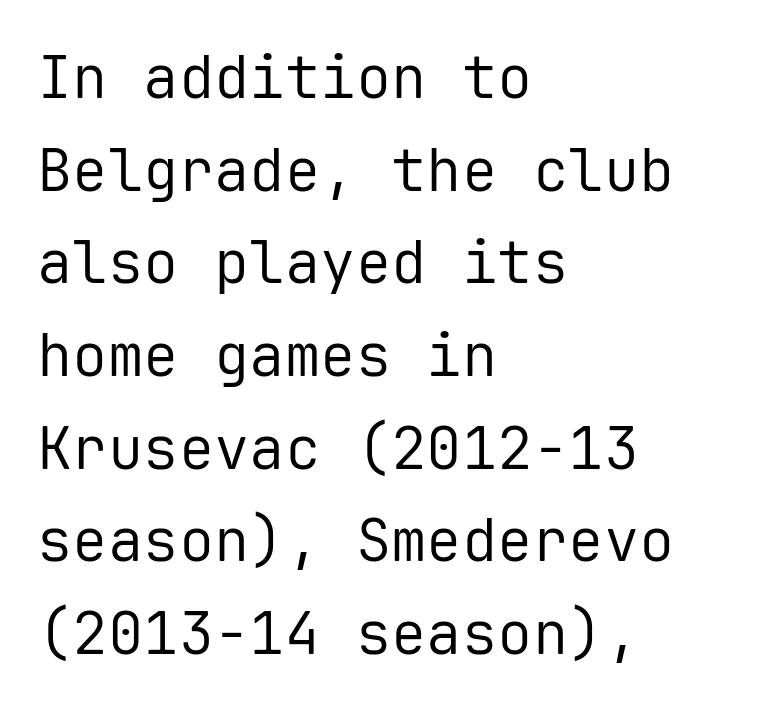
Are there feet on the stems? There aren't — it's a sans. Nothing unusual about the tracking: characters are spaced as the font intends. The rendering uses typewriter-style spacing with identical character cells. The axis of the letterforms is exactly vertical. Weight: in the light-to-regular range. A typesetter would call this leading conventional body-copy spacing.
